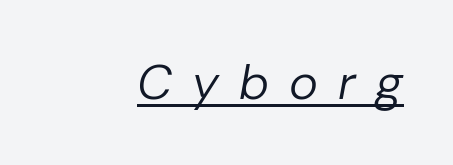
Caption: face not bold, strokes unweighted. The glyphs look as if they've been sheared to an angle. This rendering widens character spacing well past its baseline value. You could not count columns in this text — the font is proportionally spaced.
